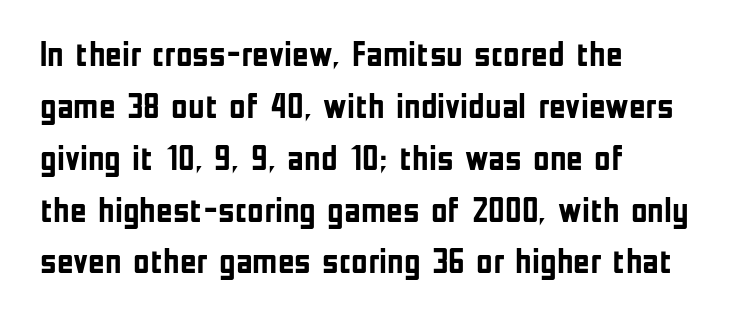
When letters stand straight like this, we call the style roman or upright. These lines stack with their left ends in a neat column. Has an underline been added? It has not. These lines keep a tight, regular rhythm from letter to letter. Compared with an ordinary text face, these strokes are far heavier — a full bold. This block has exactly the height ordinary leading produces.
